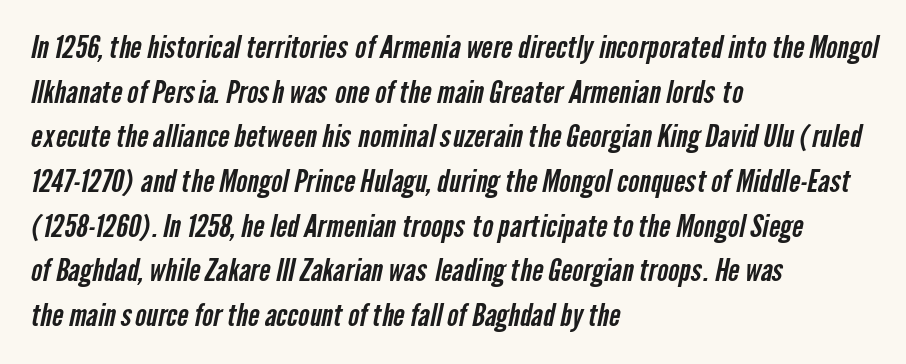
{"serif": "no", "width": "condensed", "stroke_contrast": "low", "x_height": "medium", "monospaced": "no", "underline": "no", "align": "left", "line_spacing": "normal", "line_spacing_ratio": 1.49, "letter_spacing": "normal", "letter_spacing_em": 0.0, "glyph_px": 30}
